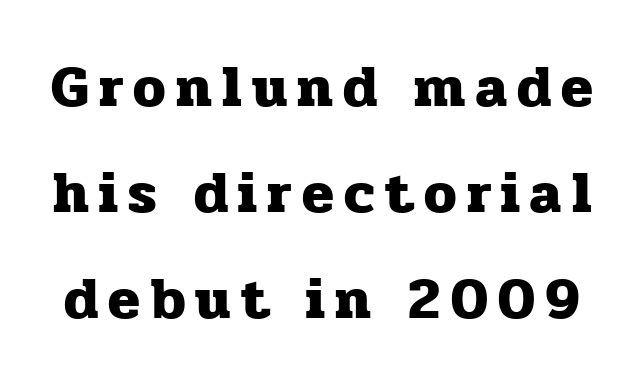
The image shows 58 px heavy serif type, upright; set line spacing 1.83x, not underlined; low stroke contrast and a medium x-height.
